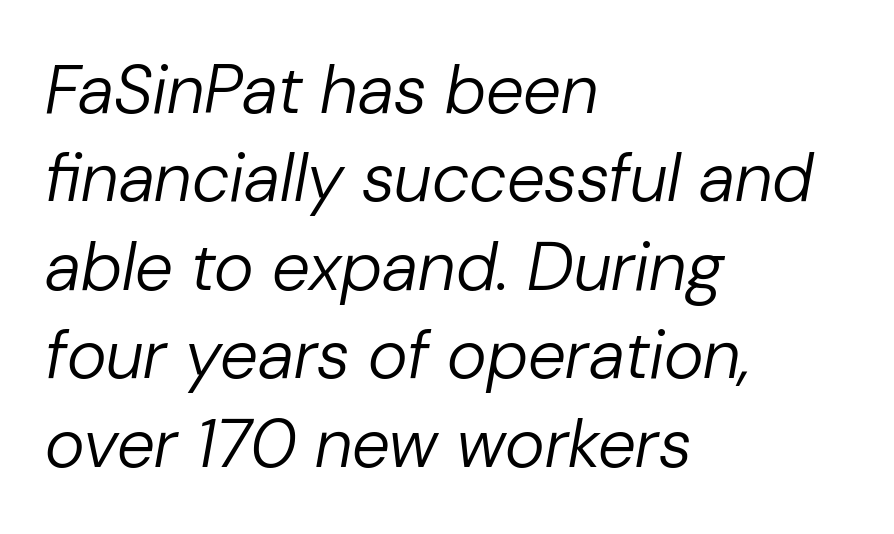
Q: Is the text bold? A: No.
Q: Is the text italic (slanted)? A: Yes, it leans right by about 10 degrees.
Q: Is the text underlined? A: No.
Q: How is the paragraph aligned? A: Left-aligned.
Q: Is the spacing between letters normal or unusually wide? A: Normal.
Q: Is the spacing between lines tight, normal or loose? A: Normal.
Q: Width (condensed, normal, or wide)? A: Normal.
Q: Stroke contrast? A: Low.
Q: x-height? A: Medium.
Q: Monospaced? A: No.
